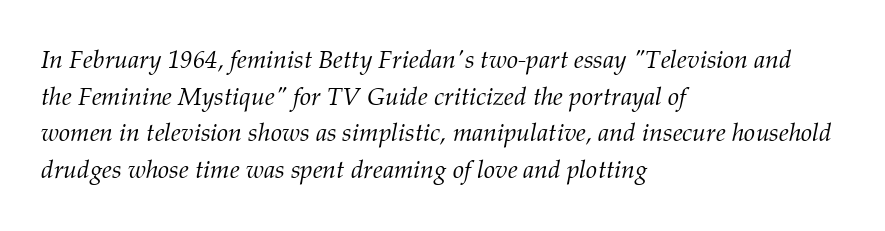
Q: Is the text bold? A: No.
Q: Is the text italic (slanted)? A: Yes, it leans right by about 12 degrees.
Q: Is the text underlined? A: No.
Q: How is the paragraph aligned? A: Left-aligned.
Q: Is the spacing between letters normal or unusually wide? A: Normal.
Q: Is the spacing between lines tight, normal or loose? A: Normal.
